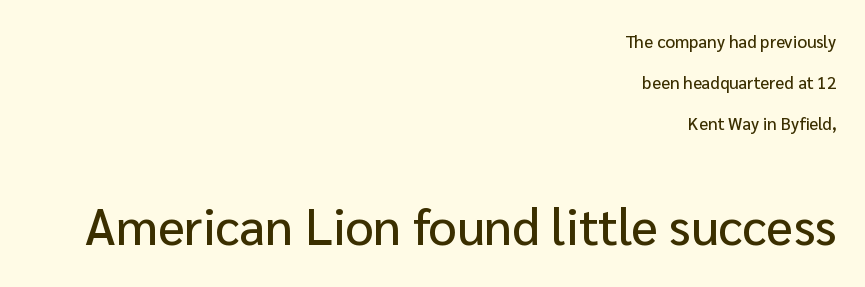
The image shows 50 px sans-serif type, upright; set right-aligned, loose line spacing (2.4x), normal letter spacing, not underlined; the second (bottom) block is 2.94x larger; low stroke contrast and a medium x-height.
